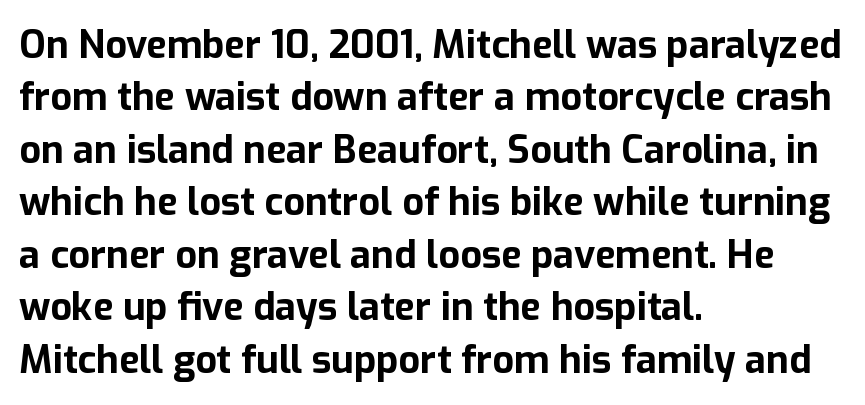
{"serif": "no", "italic": "no", "bold": "yes", "weight": "bold", "width": "normal", "stroke_contrast": "low", "x_height": "medium", "monospaced": "no", "underline": "no", "align": "left", "line_spacing": "normal", "line_spacing_ratio": 1.38, "letter_spacing": "normal", "letter_spacing_em": 0.0, "glyph_px": 38}
